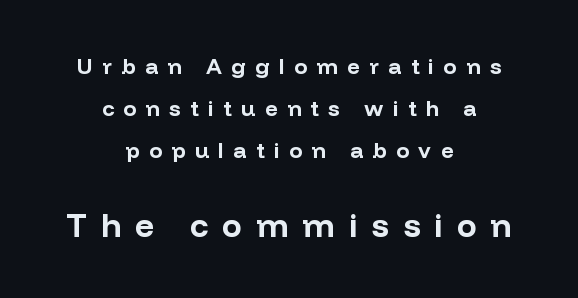
The image shows 33 px bold sans-serif type, upright; set centered, loose line spacing (1.9x), unusually wide letter spacing (+0.43 em), not underlined; the second (bottom) block is 1.5x larger; low stroke contrast and a medium x-height.
